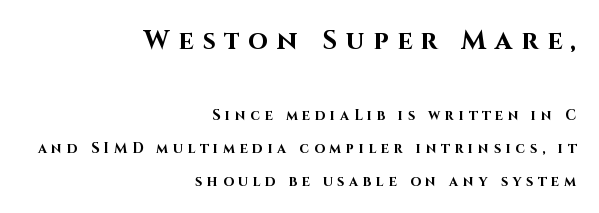
The image shows 26 px bold type, upright; set right-aligned, loose line spacing (2.38x), unusually wide letter spacing (+0.34 em), not underlined; the first (top) block is 1.86x larger.
